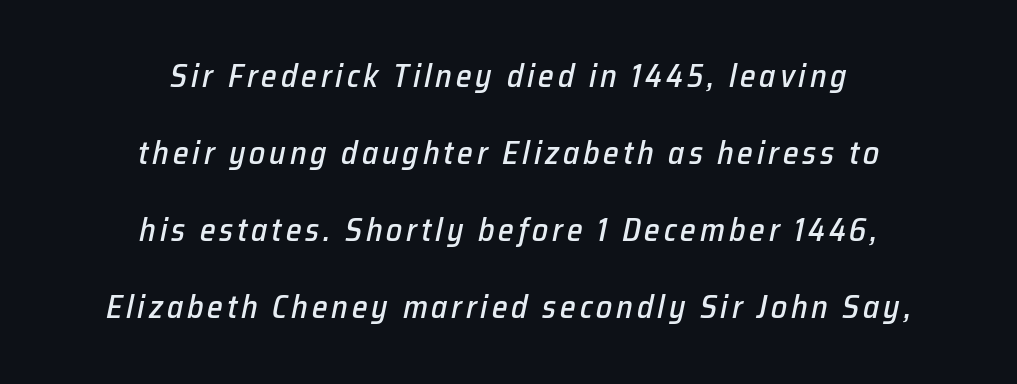
The image shows 32 px text type, italic (leaning right); set centered, loose line spacing (2.41x), not underlined; low stroke contrast and a medium x-height.
